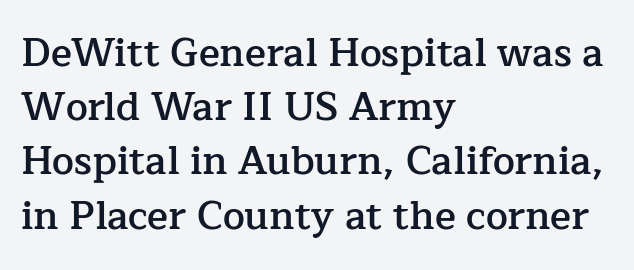
{"serif": "yes", "italic": "no", "bold": "semi", "weight": "semibold", "width": "normal", "stroke_contrast": "low", "x_height": "medium", "monospaced": "no", "underline": "no", "align": "left", "line_spacing": "normal", "line_spacing_ratio": 1.39, "letter_spacing": "normal", "letter_spacing_em": 0.0, "glyph_px": 39}
